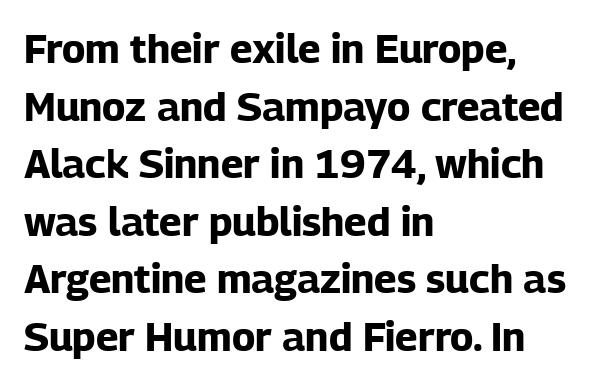
{"serif": "no", "italic": "no", "bold": "yes", "weight": "bold", "width": "normal", "stroke_contrast": "low", "x_height": "medium", "monospaced": "no", "underline": "no", "align": "left", "line_spacing": "normal", "line_spacing_ratio": 1.44, "letter_spacing": "normal", "letter_spacing_em": 0.0, "glyph_px": 40}
